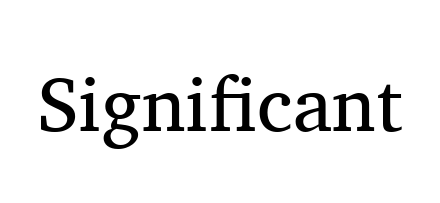
The image shows 77 px regular-weight serif type, upright; set normal letter spacing, not underlined; medium stroke contrast and a medium x-height.
